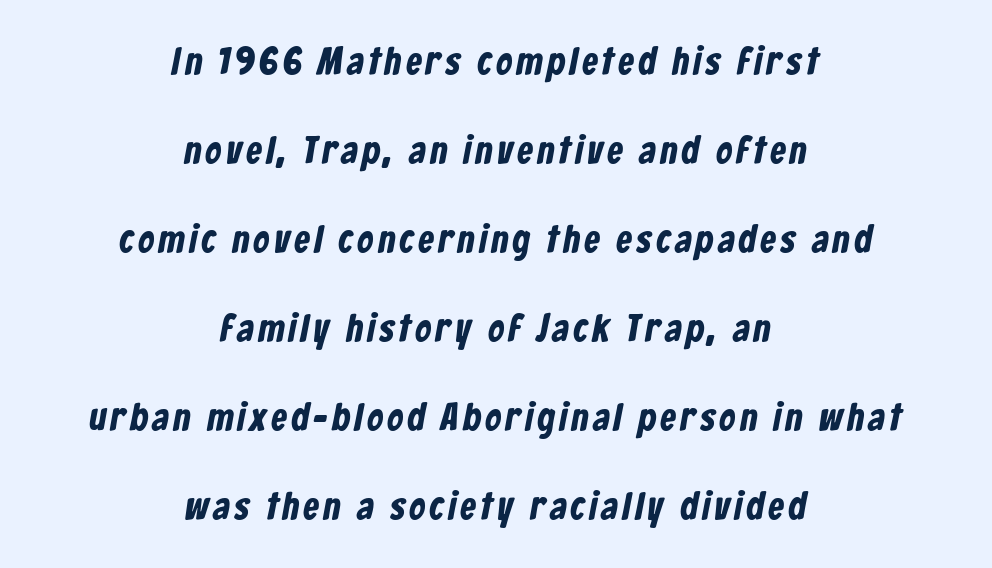
Q: Is the typeface a serif or a sans-serif typeface? A: Sans-serif.
Q: Is the text underlined? A: No.
Q: How is the paragraph aligned? A: Centered.
Q: Is the spacing between lines tight, normal or loose? A: Loose.
Q: Width (condensed, normal, or wide)? A: Condensed.
Q: Stroke contrast? A: Low.
Q: x-height? A: Medium.
Q: Monospaced? A: No.
